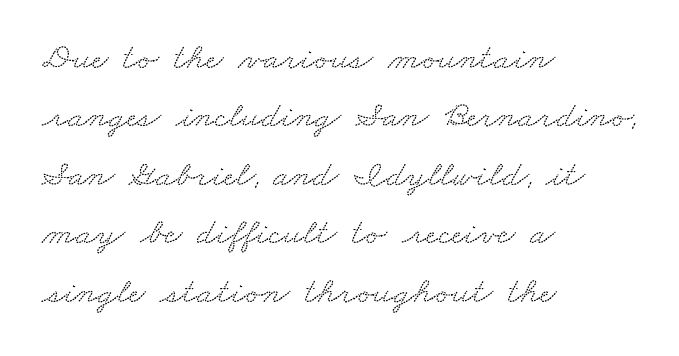
Nothing unusual about the tracking: characters are spaced as the font intends. A classic flush-left, rag-right setting is used for this passage. Here the designer chose a conventional face with non-uniform glyph widths. The space directly below the letters is spotless.
